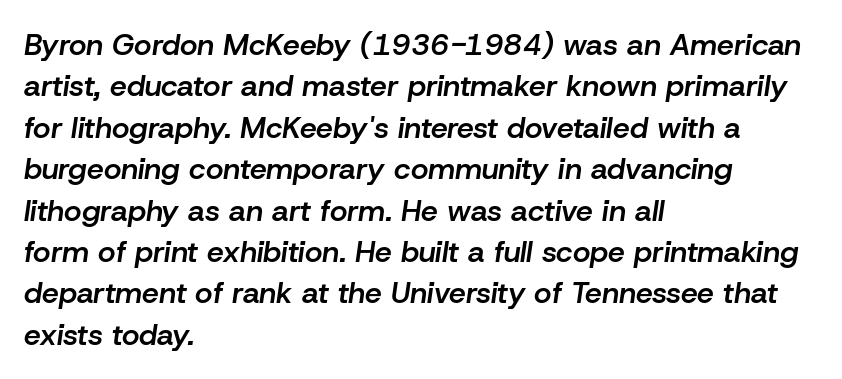
Q: Is the text bold? A: Semi-bold.
Q: Is the text italic (slanted)? A: Yes, it leans right by about 8 degrees.
Q: Is the text underlined? A: No.
Q: How is the paragraph aligned? A: Left-aligned.
Q: Is the spacing between letters normal or unusually wide? A: Normal.
Q: Is the spacing between lines tight, normal or loose? A: Normal.
Q: Width (condensed, normal, or wide)? A: Normal.
Q: Stroke contrast? A: Low.
Q: x-height? A: Medium.
Q: Monospaced? A: No.
